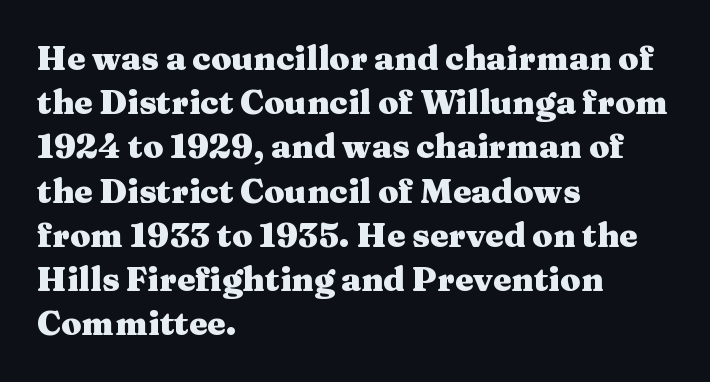
Q: Is the text bold? A: Yes.
Q: Is the text italic (slanted)? A: No, it is upright.
Q: Is the typeface a serif or a sans-serif typeface? A: Serif.
Q: Is the text underlined? A: No.
Q: How is the paragraph aligned? A: Left-aligned.
Q: Is the spacing between letters normal or unusually wide? A: Normal.
Q: Is the spacing between lines tight, normal or loose? A: Normal.
Q: Width (condensed, normal, or wide)? A: Wide.
Q: Stroke contrast? A: Medium.
Q: x-height? A: Medium.
Q: Monospaced? A: No.
